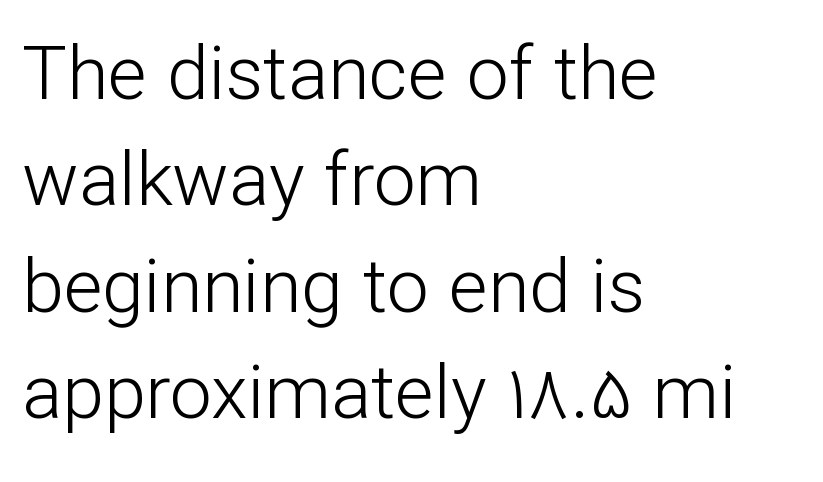
The image shows 75 px light sans-serif type, upright; set left-aligned, normal line spacing (1.42x), normal letter spacing, not underlined; low stroke contrast and a medium x-height.
